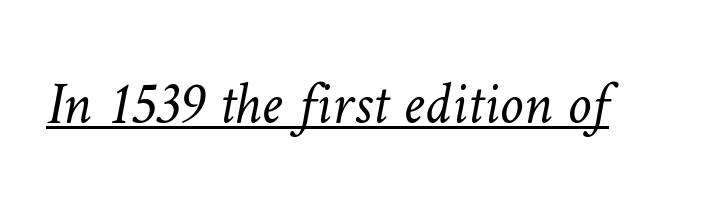
{"bold": "no", "weight": "light", "width": "normal", "stroke_contrast": "low", "x_height": "medium", "monospaced": "no", "underline": "yes", "letter_spacing": "normal", "letter_spacing_em": 0.0, "glyph_px": 60}
